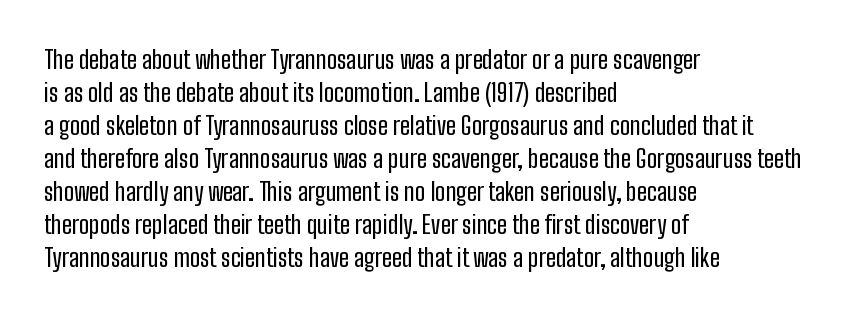
Every row of glyphs begins at an identical x-position on the left. Words appear dense and cohesive because spacing is normal. Unlike italic type, these characters show no tilt at all. Vertical spacing — default. Check under the words: just untouched page.
